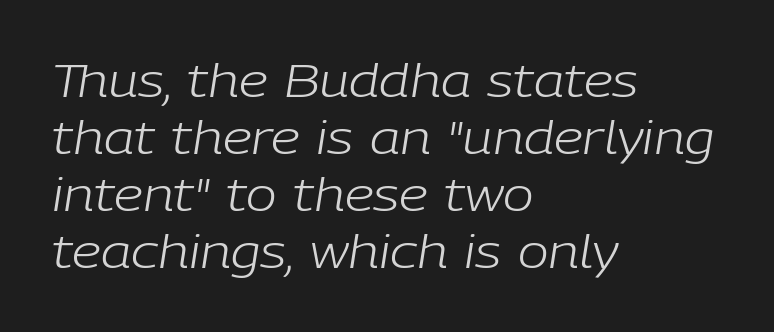
{"italic": "yes", "lean": "right", "slant_degrees": 9, "bold": "no", "weight": "light", "width": "normal", "stroke_contrast": "low", "x_height": "medium", "monospaced": "no", "underline": "no", "align": "left", "line_spacing_ratio": 1.24, "letter_spacing": "normal", "letter_spacing_em": 0.0, "glyph_px": 46}
